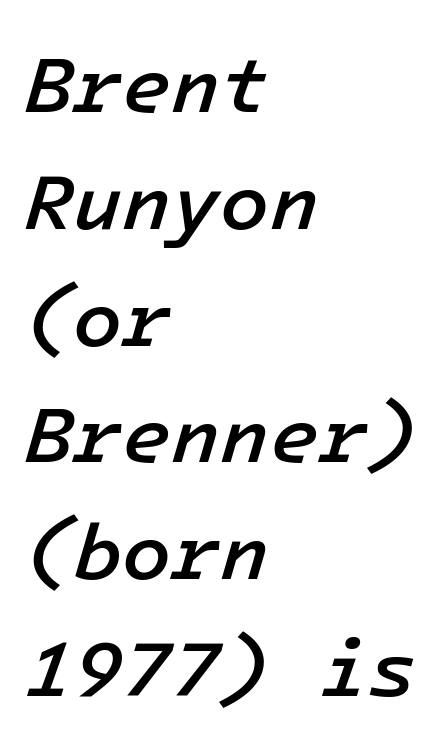
The image shows 80 px semibold type, italic (leaning right); set left-aligned, normal line spacing (1.46x), normal letter spacing, not underlined; low stroke contrast and a medium x-height.
